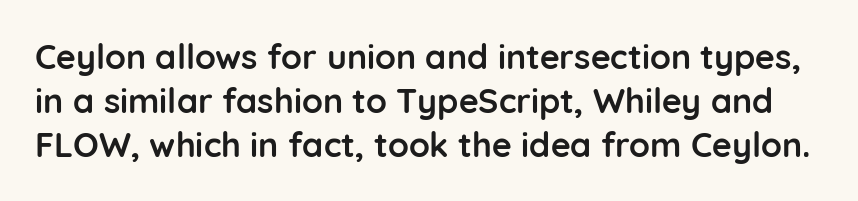
Quick note: underline off. If you measured baseline to baseline, you'd find a middling distance. Notice how the stems are strictly vertical — no italics here. Words appear dense and cohesive because spacing is normal. The letters are bold, with thick, heavy strokes. Look at the bottom of the vertical strokes: they stop flat, with no serifs.
